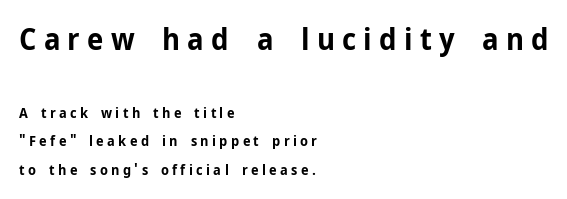
Q: Is the text bold? A: Yes.
Q: Is the text italic (slanted)? A: No, it is upright.
Q: Is the typeface a serif or a sans-serif typeface? A: Sans-serif.
Q: Is the text underlined? A: No.
Q: How is the paragraph aligned? A: Left-aligned.
Q: Is the spacing between letters normal or unusually wide? A: Unusually wide.
Q: Is the spacing between lines tight, normal or loose? A: Loose.
Q: Which block of text is set in a larger size, the first (top) or the second (bottom)? A: The first (top) one.
Q: Width (condensed, normal, or wide)? A: Normal.
Q: Stroke contrast? A: Low.
Q: x-height? A: Medium.
Q: Monospaced? A: No.
